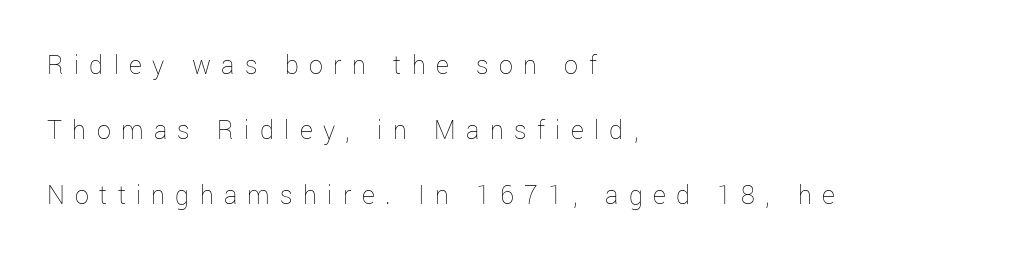
The image shows 28 px thin type, upright; set left-aligned, loose line spacing (2.33x), unusually wide letter spacing (+0.37 em), not underlined; low stroke contrast and a medium x-height.
